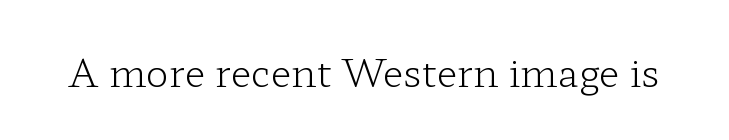
The image shows 38 px light, wide serif type, upright; set normal letter spacing, not underlined; low stroke contrast and a medium x-height.
